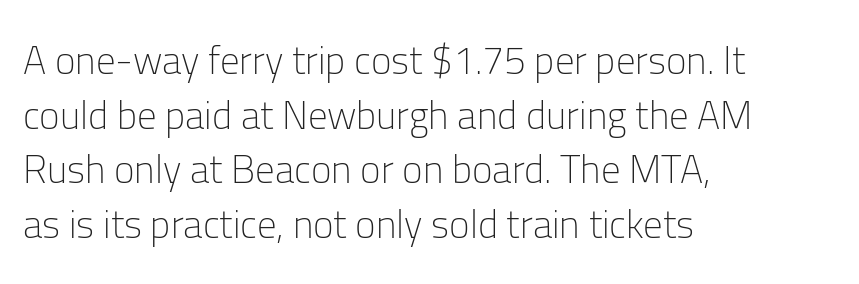
{"serif": "no", "italic": "no", "bold": "no", "weight": "light", "width": "normal", "stroke_contrast": "low", "x_height": "medium", "monospaced": "no", "underline": "no", "align": "left", "line_spacing": "normal", "line_spacing_ratio": 1.4, "letter_spacing": "normal", "letter_spacing_em": 0.0, "glyph_px": 39}
